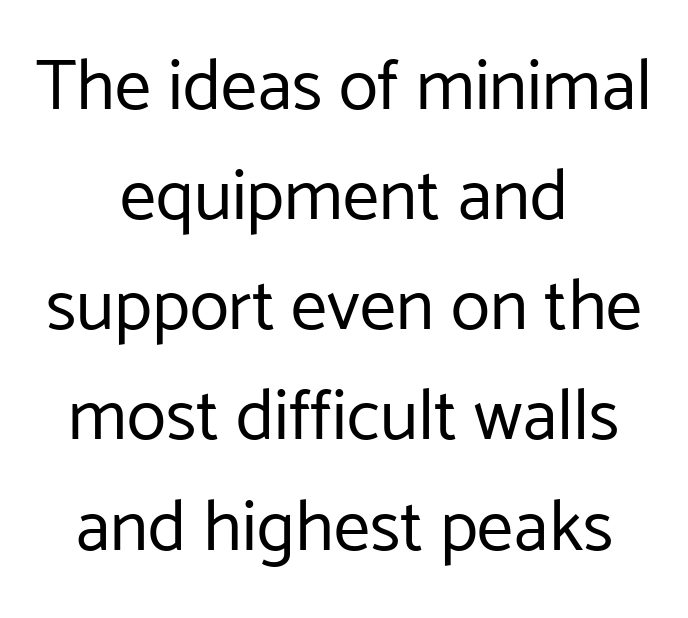
The image shows 72 px regular-weight sans-serif type, upright; set centered, normal line spacing (1.53x), normal letter spacing, not underlined; low stroke contrast and a medium x-height.
